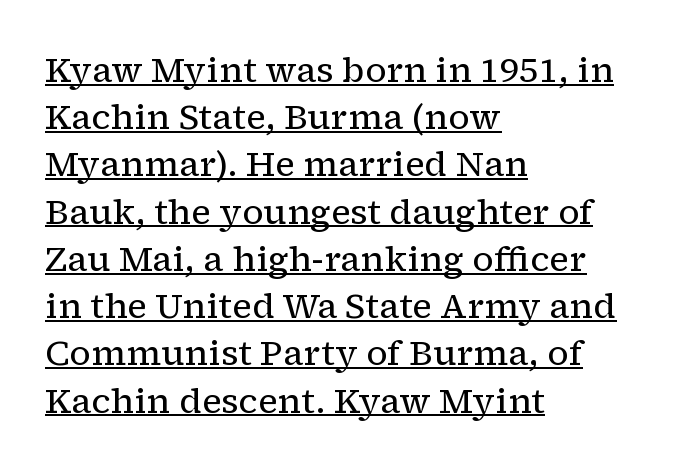
The image shows 35 px regular-weight serif type, upright; set left-aligned, normal line spacing (1.35x), normal letter spacing, underlined; low stroke contrast and a medium x-height.
